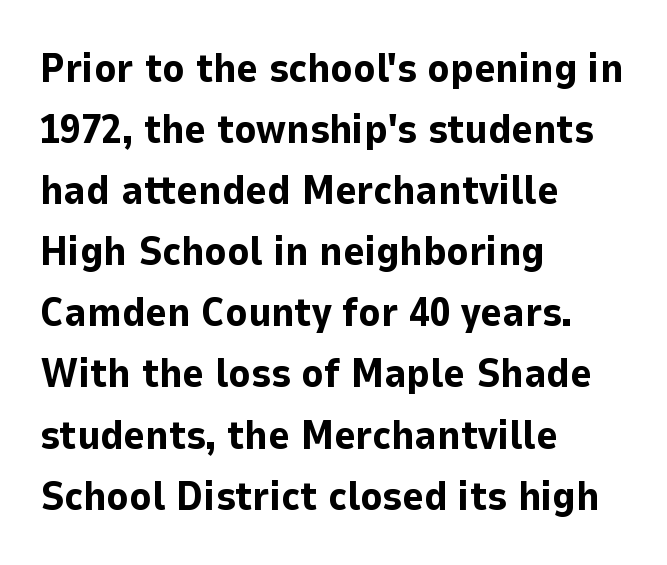
Only glyphs here, with clear space below each row. Baseline-to-baseline distance is the conventional proportion of letter height. This sample uses a sans-serif face. How heavy is the stroke? Heavy — this is a bold. Think of a printed novel: that variable character pitch is what you see here.
